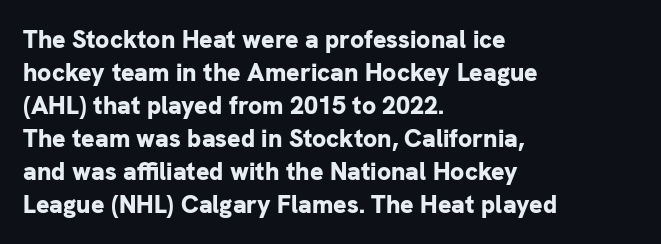
A full-strength bold gives these letters their thick strokes. The gaps between neighbouring characters are ordinary and unremarkable. The lines sit at an ordinary, default distance from one another. Descender tails drop into unmarked territory.
